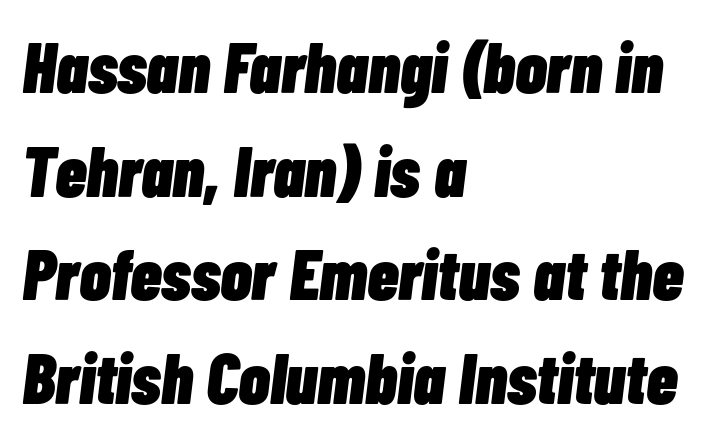
The image shows 71 px heavy, condensed type, italic (leaning right); set left-aligned, normal line spacing (1.46x), normal letter spacing, not underlined; low stroke contrast and a medium x-height.
